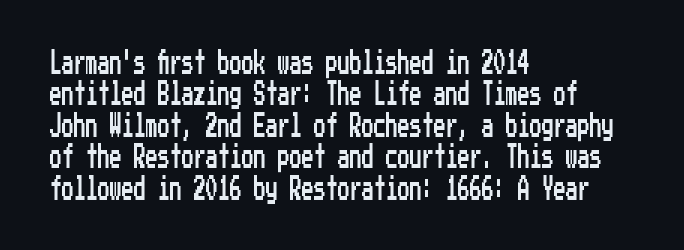
{"italic": "no", "underline": "no", "align": "left", "line_spacing": "normal", "line_spacing_ratio": 1.31, "letter_spacing": "normal", "letter_spacing_em": 0.0, "glyph_px": 24}
